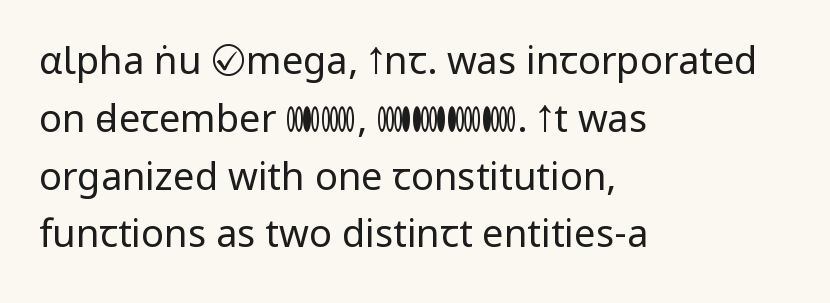
{"serif": "no", "italic": "no", "bold": "no", "weight": "regular", "width": "normal", "stroke_contrast": "low", "x_height": "medium", "monospaced": "no", "underline": "no", "align": "left", "line_spacing": "normal", "line_spacing_ratio": 1.52, "letter_spacing": "normal", "letter_spacing_em": 0.0, "glyph_px": 38}
